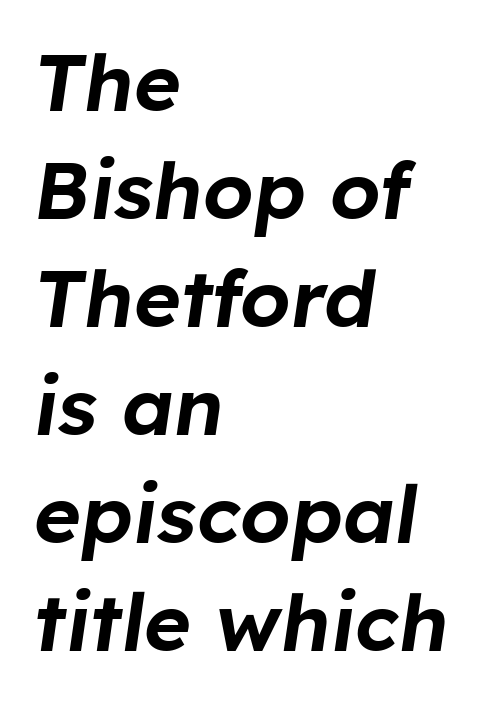
The image shows 80 px text type, italic (leaning right); set left-aligned, normal line spacing (1.35x), normal letter spacing, not underlined; low stroke contrast and a medium x-height.
